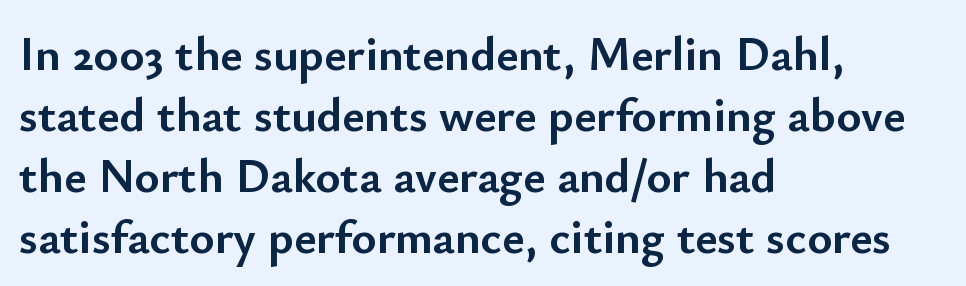
{"serif": "no", "italic": "no", "bold": "yes", "weight": "semibold", "width": "normal", "stroke_contrast": "low", "x_height": "small", "monospaced": "no", "underline": "no", "align": "left", "line_spacing": "normal", "line_spacing_ratio": 1.27, "letter_spacing": "normal", "letter_spacing_em": 0.0, "glyph_px": 48}
